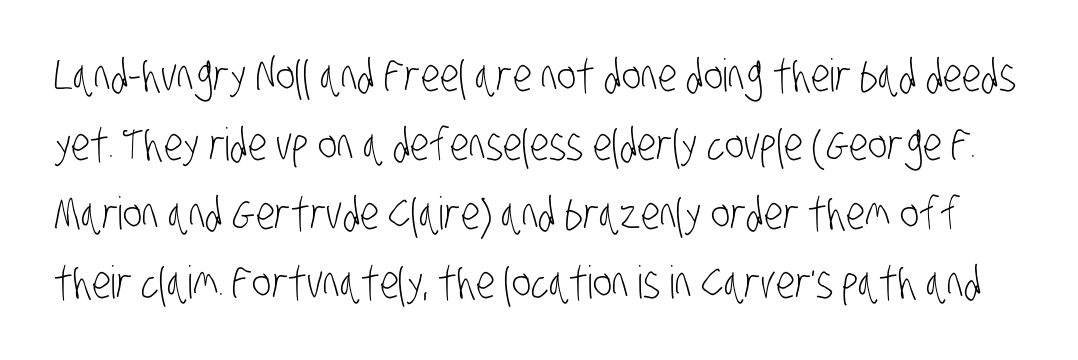
The image shows 45 px light, condensed sans-serif type; set normal line spacing (1.53x), normal letter spacing, not underlined; low stroke contrast and a large x-height.
